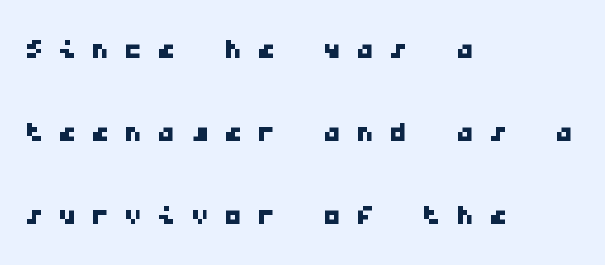
Just letters on the line, the space beneath them empty. These lines are set flush left with a ragged right edge. Compared with typical paragraphs, the rows here are farther apart. A typesetter would call this monospace, since all characters share one set width. This rendering widens character spacing well past its baseline value. The letters carry no serifs — their stems end cleanly without finishing strokes.
